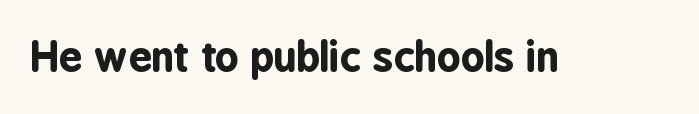
This rendering leaves character spacing at its baseline value. In terms of posture, this sample is upright. Grotesque or geometric, the face here clearly has no serifs. Heavy-handed strokes throughout: this text is bold. Think of a printed novel: that variable character pitch is what you see here. This rendering features lettering with no underline.
